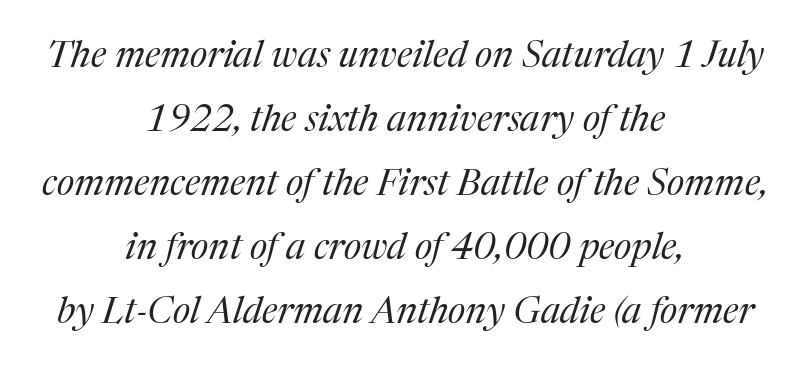
{"serif": "yes", "italic": "yes", "lean": "right", "slant_degrees": 17, "bold": "no", "weight": "regular", "width": "normal", "stroke_contrast": "medium", "x_height": "medium", "monospaced": "no", "underline": "no", "align": "center", "line_spacing_ratio": 1.73, "letter_spacing": "normal", "letter_spacing_em": 0.0, "glyph_px": 37}
